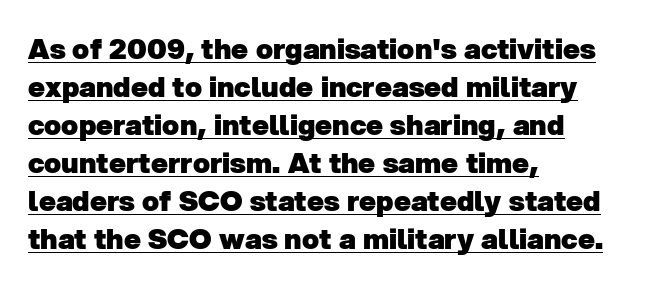
Has an underline been added? It has. Rows of type keep a routine distance in the vertical direction. The sample has been set heavy, in full bold. In terms of letterform style, serifs are entirely absent. This sample uses plain, unmodified letter spacing.
